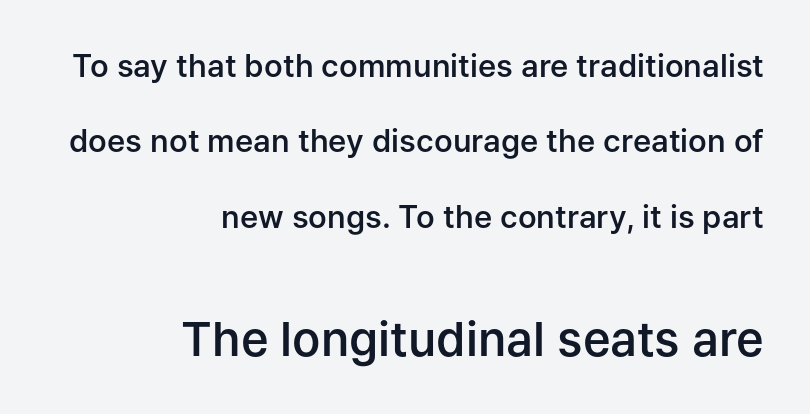
The image shows 47 px semibold sans-serif type, upright; set right-aligned, loose line spacing (2.43x), normal letter spacing, not underlined; the second (bottom) block is 1.52x larger; low stroke contrast and a medium x-height.
